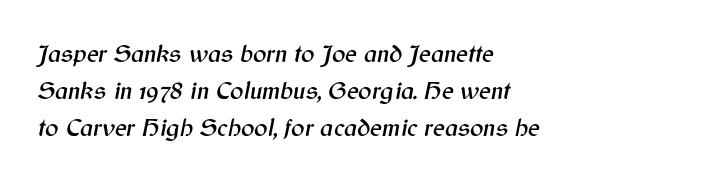
{"italic": "yes", "lean": "right", "slant_degrees": 12, "underline": "no", "align": "left", "line_spacing": "normal", "line_spacing_ratio": 1.48, "letter_spacing": "normal", "letter_spacing_em": 0.0, "glyph_px": 25}
